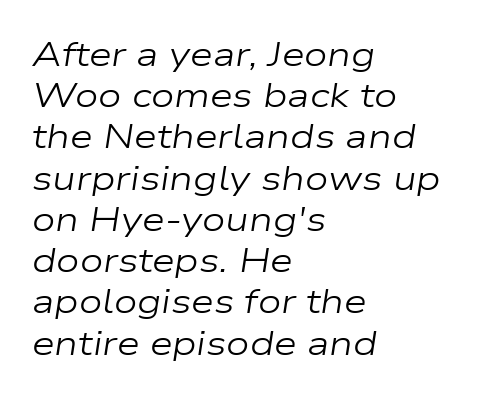
Q: Is the text bold? A: No.
Q: Is the text italic (slanted)? A: Yes, it leans right by about 9 degrees.
Q: Is the text underlined? A: No.
Q: How is the paragraph aligned? A: Left-aligned.
Q: Is the spacing between letters normal or unusually wide? A: Normal.
Q: Is the spacing between lines tight, normal or loose? A: Normal.
Q: Width (condensed, normal, or wide)? A: Wide.
Q: Stroke contrast? A: Low.
Q: x-height? A: Medium.
Q: Monospaced? A: No.
